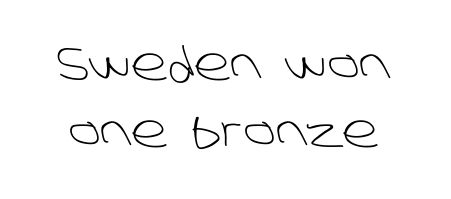
Stem width sits at or under what a default text font uses. There is no visible air inserted between adjacent glyphs. Is there much room between lines? A standard amount, neither cramped nor airy. The zone under the glyphs is completely vacant.
